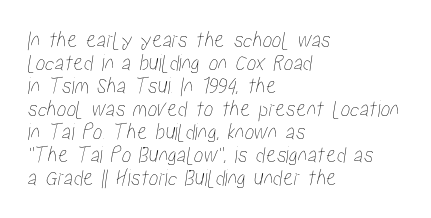
The lines are quadded left. The space directly below the letters is spotless. This sample trades vertical openness for compactness between lines. Honestly, the letter spacing is just normal — you wouldn't notice it.
